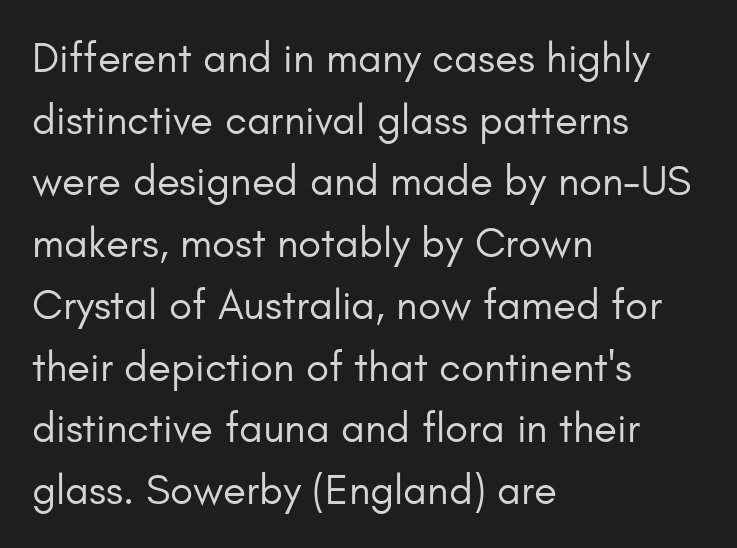
Q: Is the text bold? A: No.
Q: Is the text italic (slanted)? A: No, it is upright.
Q: Is the typeface a serif or a sans-serif typeface? A: Sans-serif.
Q: Is the text underlined? A: No.
Q: How is the paragraph aligned? A: Left-aligned.
Q: Is the spacing between letters normal or unusually wide? A: Normal.
Q: Is the spacing between lines tight, normal or loose? A: Normal.
Q: Width (condensed, normal, or wide)? A: Normal.
Q: Stroke contrast? A: Low.
Q: x-height? A: Small.
Q: Monospaced? A: No.
